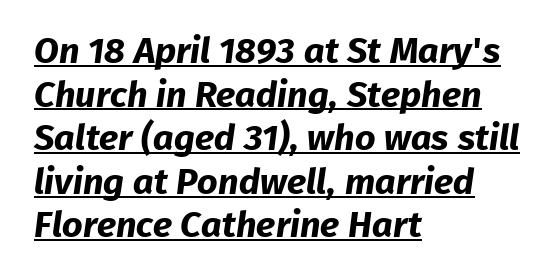
The image shows 36 px bold sans-serif type; set left-aligned, line spacing 1.21x, normal letter spacing, underlined; low stroke contrast and a medium x-height.
